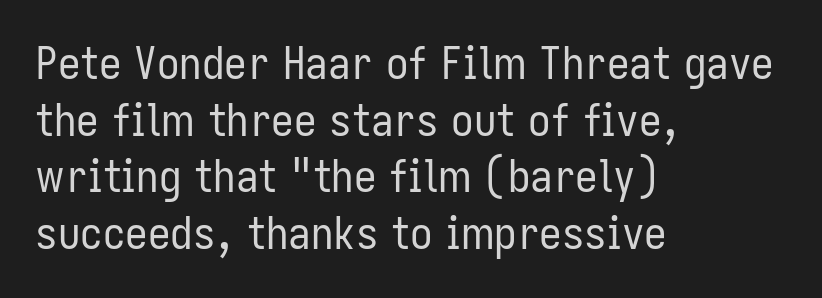
The font is comparable to plain body text, perhaps lighter. This rendering leaves character spacing at its baseline value. Any mark beneath the type? The region is blank. Each letter keeps its own natural width here, so spacing adapts to shape. The leading is moderate, giving the passage an even texture. Every stem runs plumb, perpendicular to the baseline.
